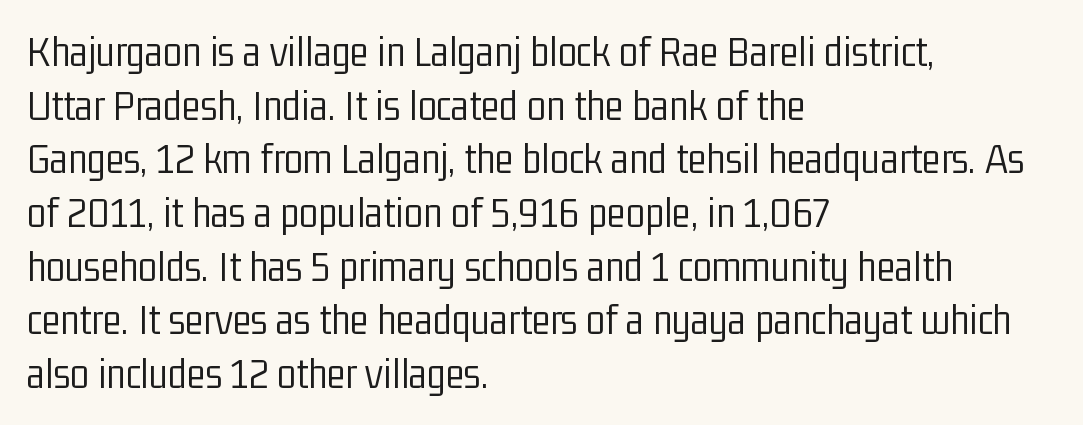
The rendering keeps characters at their native spacing. Short and long lines alike share a common starting point at left. This sample uses an upright cut, with every glyph sitting square on the baseline. Beneath every word, the page is bare.
